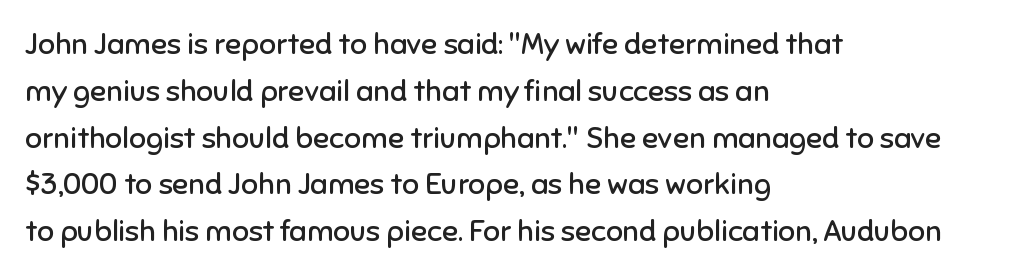
These lines are composed in type without serifs. Where is the straight margin? On the left. One glance says typical: line gaps are just what's usual. This is not heavy type; no bold has been used. Students, note that the glyphs here touch the page at normal intervals. The space beneath each line is pristine and unruled.
